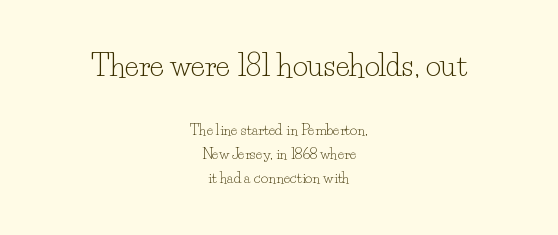
The passage shown begins with its larger block and ends with its smaller one. The compositor balanced each line on the midline. No letter is thick-stroked: the sample isn't bold. This rendering features lettering with no underline. Observe the ordinary spacing: letters are neighbours, not strangers. You could not count columns in this text — the font is proportionally spaced.
